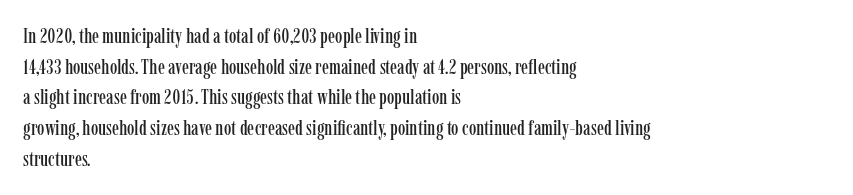
Q: Is the text italic (slanted)? A: No, it is upright.
Q: Is the text underlined? A: No.
Q: How is the paragraph aligned? A: Left-aligned.
Q: Is the spacing between letters normal or unusually wide? A: Normal.
Q: Is the spacing between lines tight, normal or loose? A: Normal.
